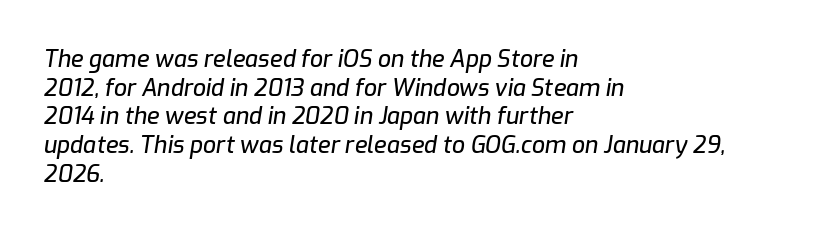
Anything drawn beneath the words? Only blank space. Emphasis-style slanted type is in use. Observe the ordinary spacing: letters are neighbours, not strangers. The rendering uses a moderate line-height, typical for paragraphs. Notice how the passage keeps a crisp vertical edge on the left only.
